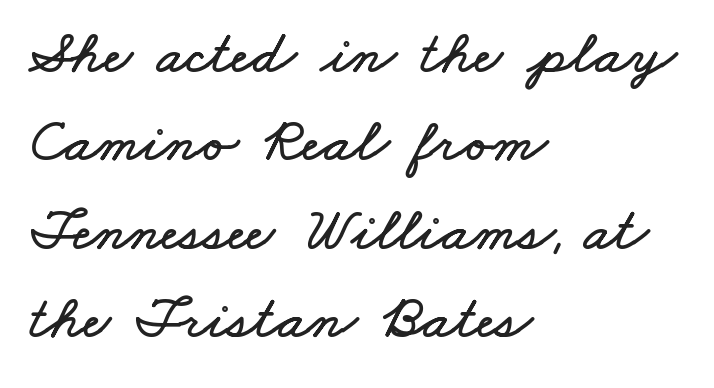
Nothing unusual about the tracking: characters are spaced as the font intends. Spacing verdict: proportional, widths tailored to each character. One-word summary of the alignment: left. Words float on clear page, feet unadorned. In terms of leading, this rendering sits right in the middle.
